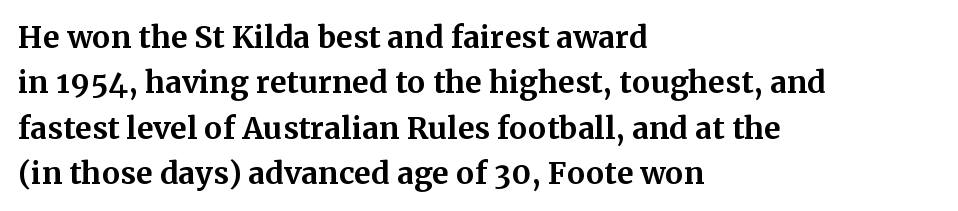
Here the designer chose a conventional face with non-uniform glyph widths. Underline: absent. These words are printed bold, with thick strokes throughout. Every row of glyphs begins at an identical x-position on the left. If you drew a line through each stem, it would be perfectly vertical.
